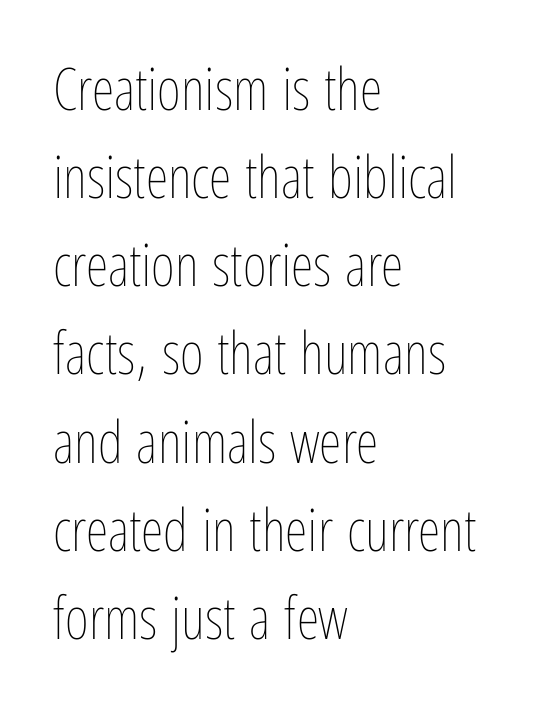
{"italic": "no", "bold": "no", "weight": "thin", "width": "condensed", "stroke_contrast": "low", "x_height": "medium", "monospaced": "no", "underline": "no", "align": "left", "line_spacing": "normal", "line_spacing_ratio": 1.52, "letter_spacing": "normal", "letter_spacing_em": 0.0, "glyph_px": 58}
